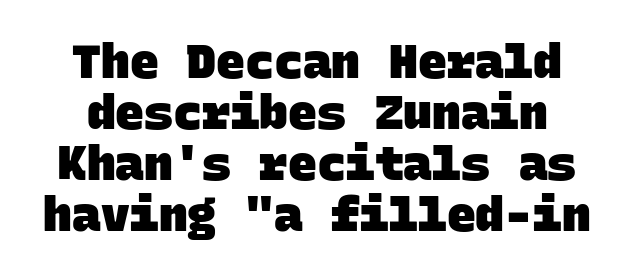
The tracking reads as untouched default to a designer's eye. A typesetter would call this monospace, since all characters share one set width. This sample uses a sans-serif face. Is the type bold? Yes — the strokes are clearly thick and heavy. Glance below the letters and you will spot only blank space.
